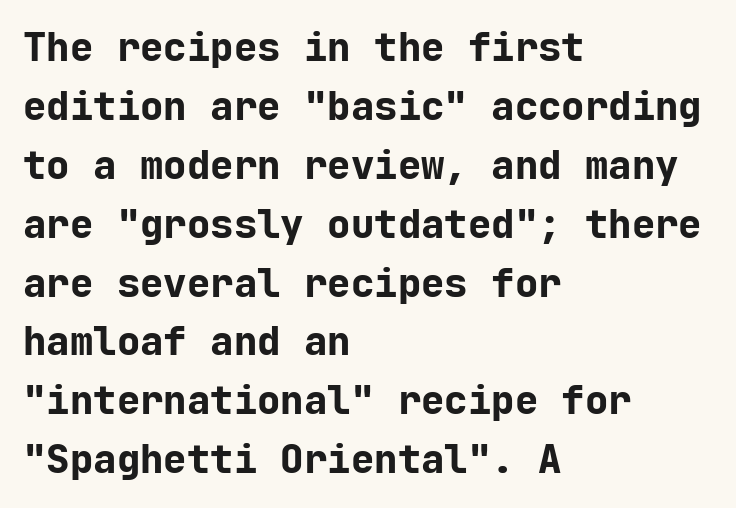
{"serif": "no", "italic": "no", "bold": "yes", "weight": "bold", "width": "normal", "stroke_contrast": "low", "x_height": "medium", "monospaced": "yes", "underline": "no", "align": "left", "line_spacing": "normal", "line_spacing_ratio": 1.51, "letter_spacing": "normal", "letter_spacing_em": 0.0, "glyph_px": 39}
